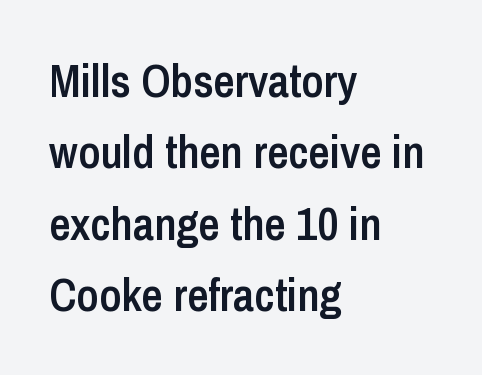
Posture: vertical. What weight is shown? A semibold, between regular and bold. To sum up the face: it is a sans, with no serifs. Vertically, the passage feels balanced, rows spaced as you'd expect. Just letters on the line, the space beneath them empty. A typesetter would call this proportional, since set widths differ per character.
